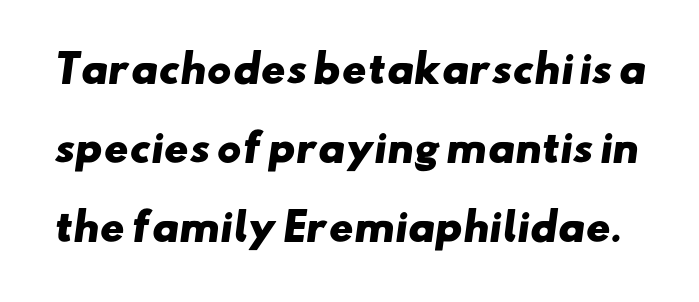
Q: Is the text bold? A: Yes.
Q: Is the typeface a serif or a sans-serif typeface? A: Sans-serif.
Q: Is the text underlined? A: No.
Q: Is the spacing between letters normal or unusually wide? A: Normal.
Q: Is the spacing between lines tight, normal or loose? A: Loose.
Q: Width (condensed, normal, or wide)? A: Wide.
Q: Stroke contrast? A: Low.
Q: x-height? A: Small.
Q: Monospaced? A: No.
